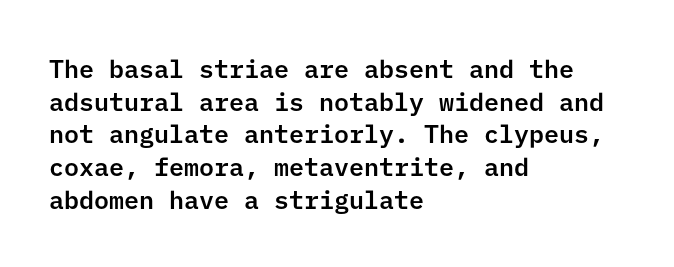
The image shows 25 px text type, upright; set left-aligned, normal line spacing (1.31x), normal letter spacing, not underlined.
